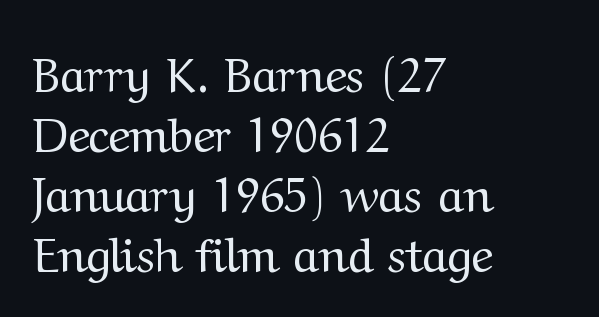
These lines are composed in type with serifs. The cut favours lightness, reaching ordinary text weight at its darkest. The space between consecutive lines is moderate. The lines in this sample share a left origin and differ only in where they stop. Posture: upright roman. The passage shown is typed in a proportional face where columns would drift.
